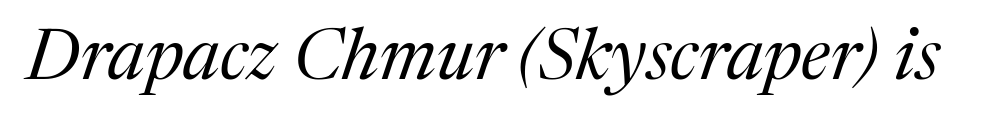
Is the stroke heavy? The answer is a plain regular-or-lighter. The rendering applies a slant to the glyphs. I'd call this a serif setting — the letters wear small feet. The line texture is even and compact thanks to regular tracking.
